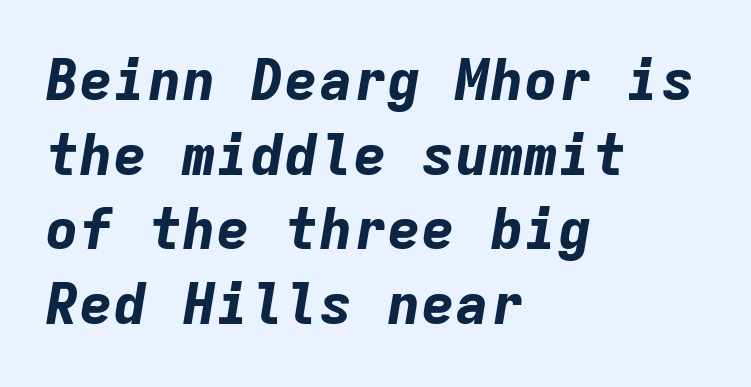
The image shows 57 px bold type, italic (leaning right), monospaced; set left-aligned, normal line spacing (1.31x), normal letter spacing, not underlined; low stroke contrast and a medium x-height.
